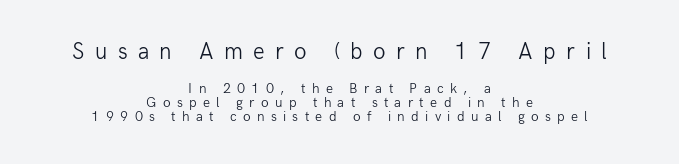
In this sample the first text group is rendered at the bigger scale. Descender tails drop into unmarked territory. The lettering holds an erect, upright posture throughout. Quick note: interline space is minimal. Compared with typical body copy, the letter spacing here is much looser.
